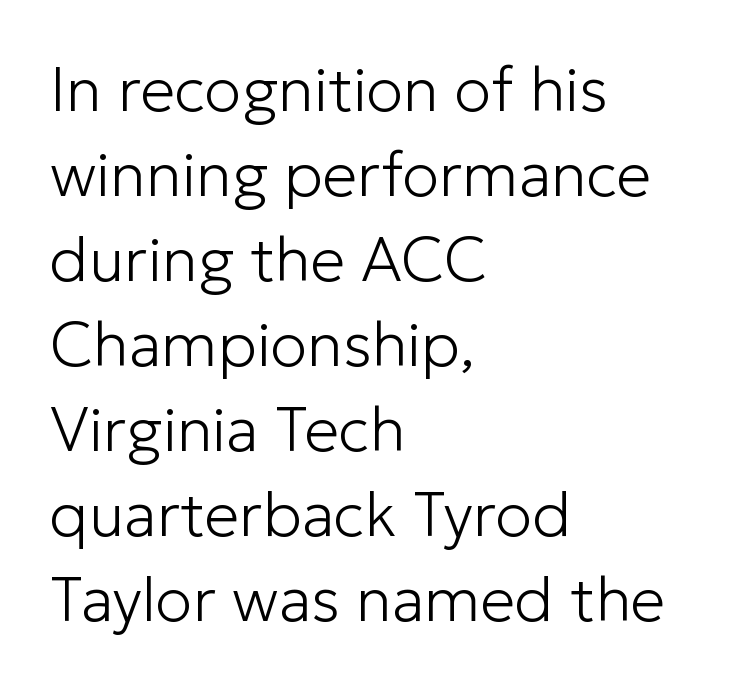
This rendering features lettering with no underline. Does the copy run flush right? No — it runs flush left. Rendered with straight, roman letterforms. Summary of weight: not heavy and not bold. The line-height multiplier appears to be the usual default.
